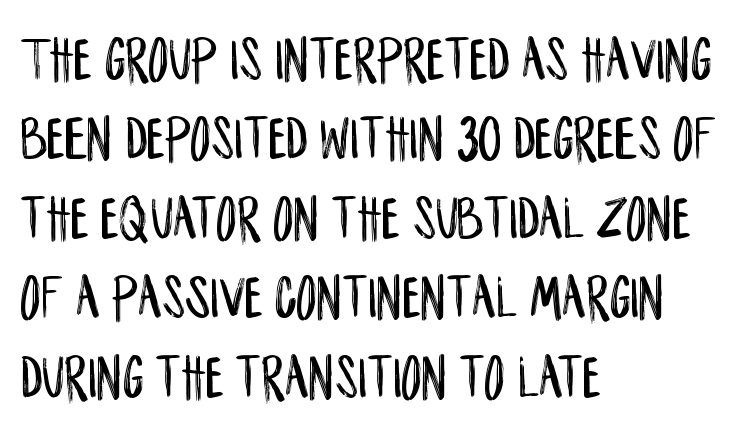
The image shows 63 px condensed sans-serif type, upright; set left-aligned, normal line spacing (1.26x), normal letter spacing, not underlined; low stroke contrast and a large x-height.
